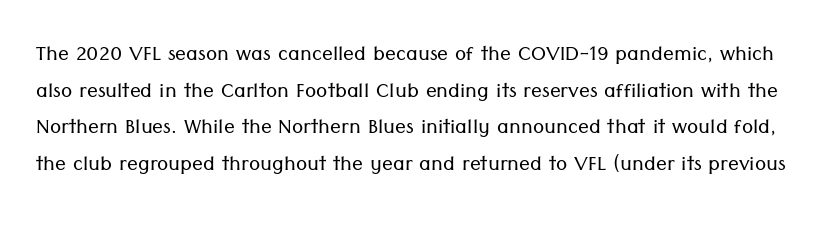
Q: Is the text bold? A: No.
Q: Is the text italic (slanted)? A: No, it is upright.
Q: Is the text underlined? A: No.
Q: Is the spacing between letters normal or unusually wide? A: Normal.
Q: Is the spacing between lines tight, normal or loose? A: Normal.
